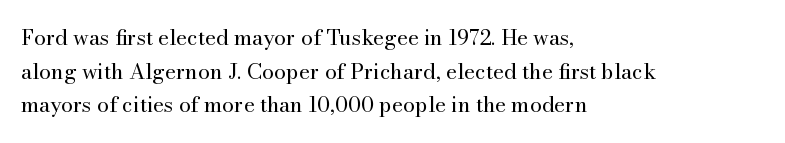
The image shows 21 px text type, upright; set left-aligned, normal line spacing (1.6x), normal letter spacing, not underlined.
